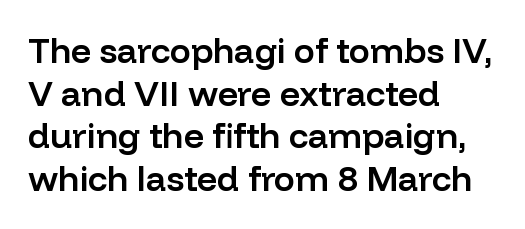
{"serif": "no", "italic": "no", "bold": "semi", "weight": "semibold", "width": "normal", "stroke_contrast": "low", "x_height": "medium", "monospaced": "no", "underline": "no", "align": "left", "line_spacing_ratio": 1.22, "letter_spacing": "normal", "letter_spacing_em": 0.0, "glyph_px": 35}
